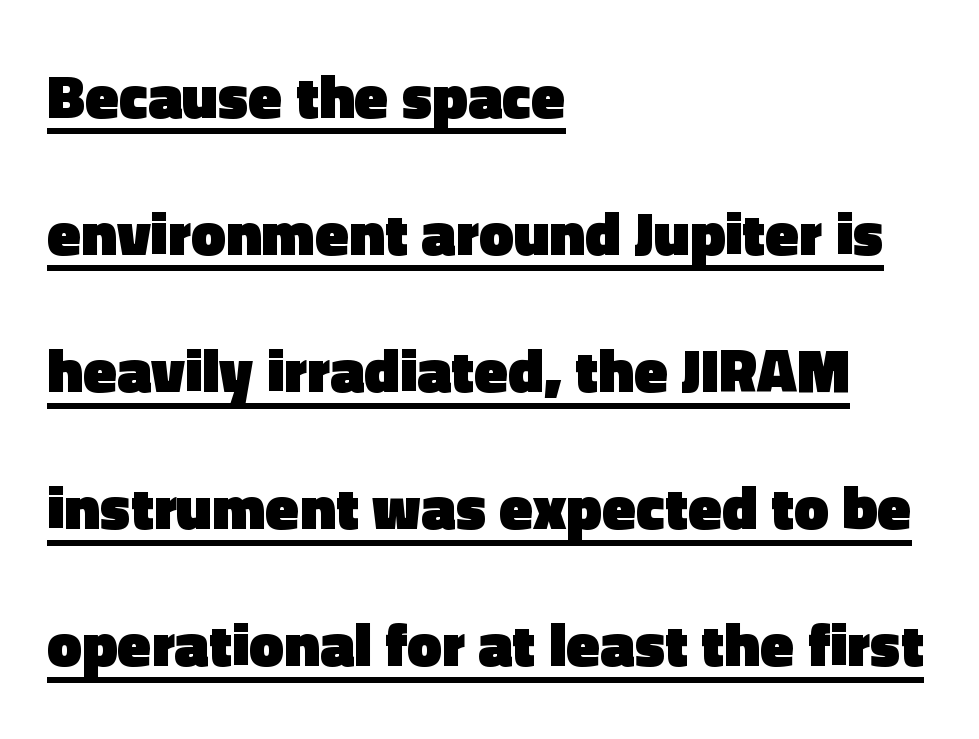
Q: Is the text bold? A: Yes.
Q: Is the text italic (slanted)? A: No, it is upright.
Q: Is the typeface a serif or a sans-serif typeface? A: Sans-serif.
Q: Is the text underlined? A: Yes.
Q: How is the paragraph aligned? A: Left-aligned.
Q: Is the spacing between letters normal or unusually wide? A: Normal.
Q: Is the spacing between lines tight, normal or loose? A: Loose.
Q: Width (condensed, normal, or wide)? A: Normal.
Q: x-height? A: Medium.
Q: Monospaced? A: No.
